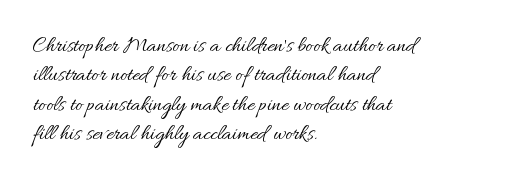
Caption: face not bold, strokes unweighted. Whoever set this chose a conventional vertical rhythm. This sample uses plain, unmodified letter spacing. Rule under the text: the space is simply empty.
